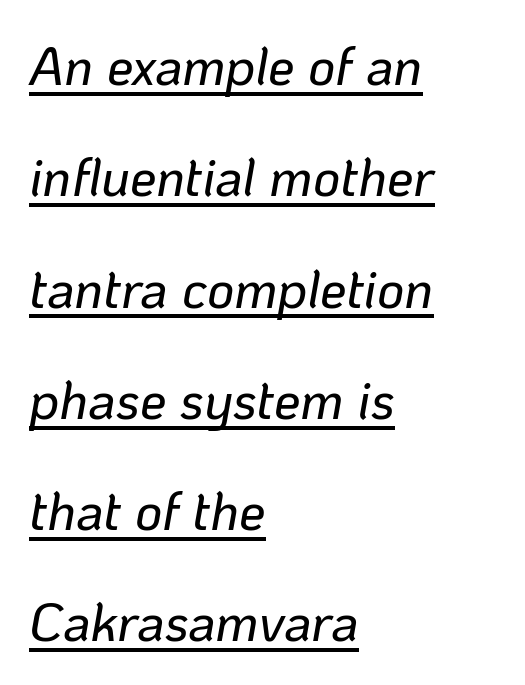
The image shows 53 px text type, italic (leaning right); set left-aligned, loose line spacing (2.1x), normal letter spacing, underlined; low stroke contrast and a medium x-height.
